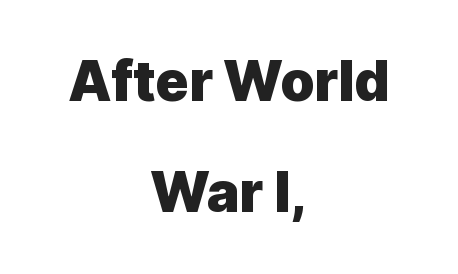
The image shows 55 px heavy sans-serif type, upright; set centered, loose line spacing (2.02x), normal letter spacing, not underlined; a medium x-height.
